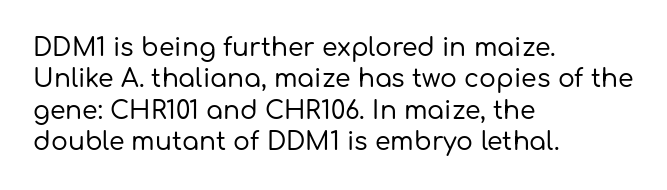
Q: Is the text italic (slanted)? A: No, it is upright.
Q: Is the text underlined? A: No.
Q: How is the paragraph aligned? A: Left-aligned.
Q: Is the spacing between letters normal or unusually wide? A: Normal.
Q: Is the spacing between lines tight, normal or loose? A: Normal.
